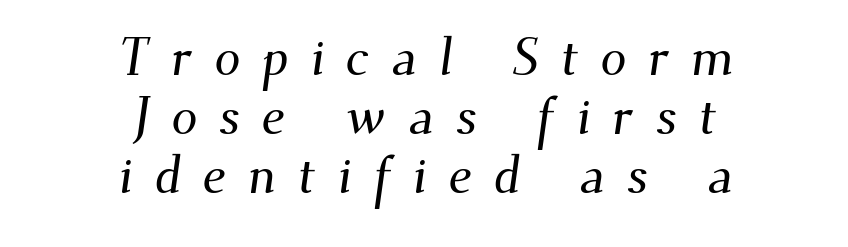
Q: Is the typeface a serif or a sans-serif typeface? A: Serif.
Q: Is the text underlined? A: No.
Q: How is the paragraph aligned? A: Centered.
Q: Is the spacing between letters normal or unusually wide? A: Unusually wide.
Q: Is the spacing between lines tight, normal or loose? A: Tight.
Q: Width (condensed, normal, or wide)? A: Normal.
Q: Stroke contrast? A: Medium.
Q: x-height? A: Small.
Q: Monospaced? A: No.
